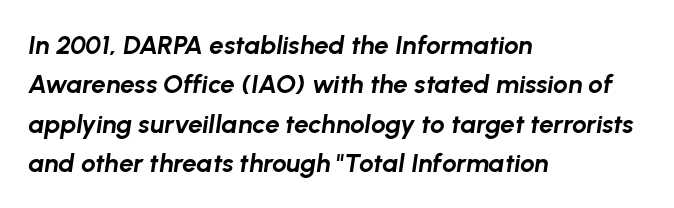
Q: Is the text bold? A: Yes.
Q: Is the text italic (slanted)? A: Yes, it leans right by about 8 degrees.
Q: Is the text underlined? A: No.
Q: How is the paragraph aligned? A: Left-aligned.
Q: Is the spacing between letters normal or unusually wide? A: Normal.
Q: Is the spacing between lines tight, normal or loose? A: Normal.
